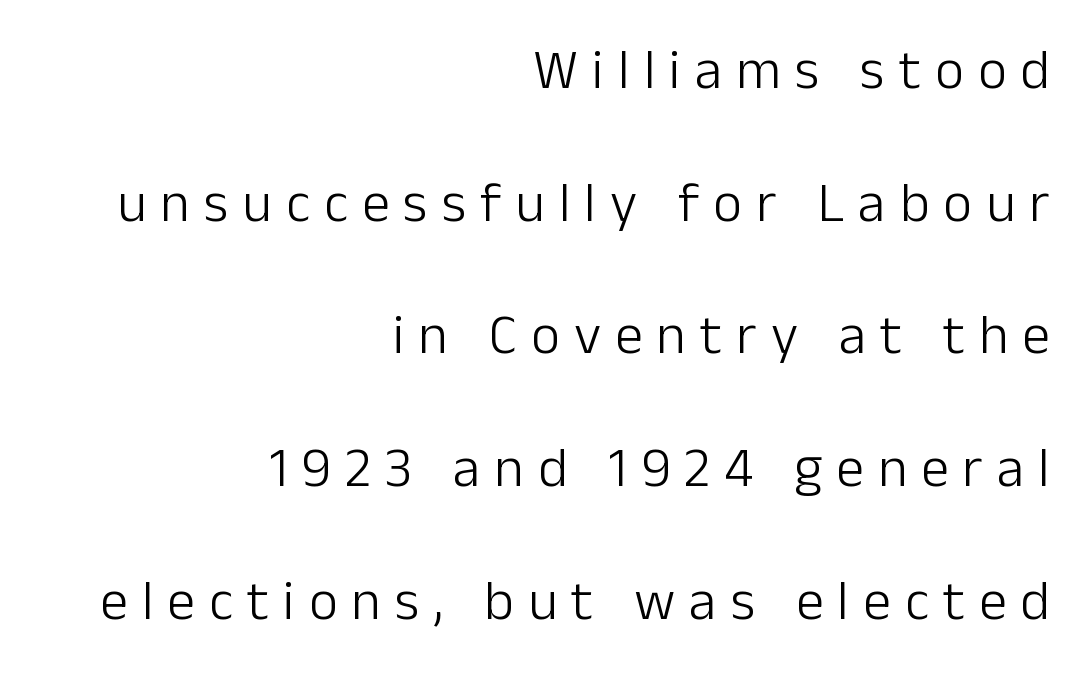
The image shows 56 px light sans-serif type, upright; set right-aligned, loose line spacing (2.37x), unusually wide letter spacing (+0.25 em), not underlined; low stroke contrast and a medium x-height.
